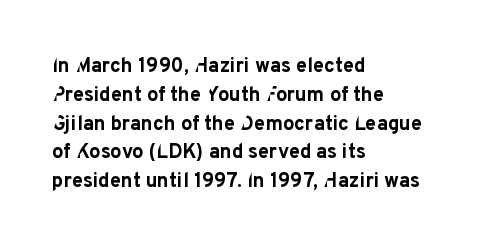
Q: Is the text bold? A: Yes.
Q: Is the text italic (slanted)? A: No, it is upright.
Q: Is the text underlined? A: No.
Q: How is the paragraph aligned? A: Left-aligned.
Q: Is the spacing between letters normal or unusually wide? A: Normal.
Q: Is the spacing between lines tight, normal or loose? A: Normal.
